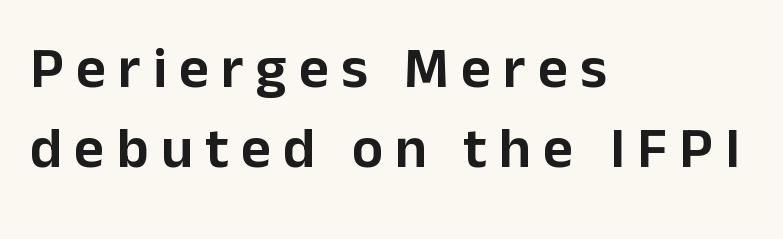
Q: Is the text italic (slanted)? A: No, it is upright.
Q: Is the typeface a serif or a sans-serif typeface? A: Sans-serif.
Q: Is the text underlined? A: No.
Q: How is the paragraph aligned? A: Left-aligned.
Q: Is the spacing between letters normal or unusually wide? A: Unusually wide.
Q: Is the spacing between lines tight, normal or loose? A: Normal.
Q: Width (condensed, normal, or wide)? A: Normal.
Q: Stroke contrast? A: Low.
Q: x-height? A: Medium.
Q: Monospaced? A: No.
